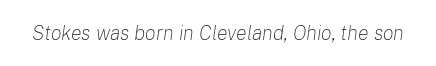
Type without underlining. This rendering leaves character spacing at its baseline value. Each stroke keeps to a modest, everyday thickness or less. There's an unmistakable incline to the writing here.
